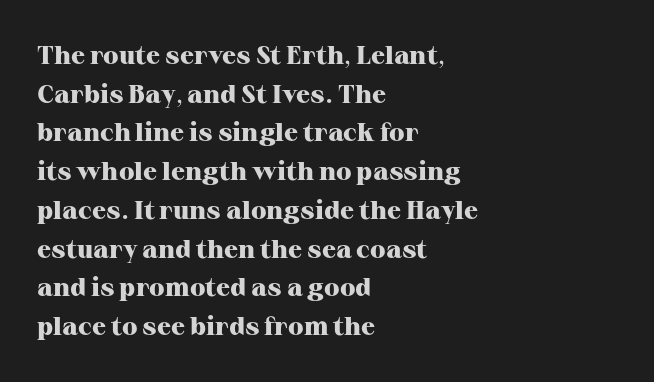
{"italic": "no", "bold": "yes", "underline": "no", "align": "left", "line_spacing": "normal", "line_spacing_ratio": 1.49, "letter_spacing": "normal", "letter_spacing_em": 0.0, "glyph_px": 26}
